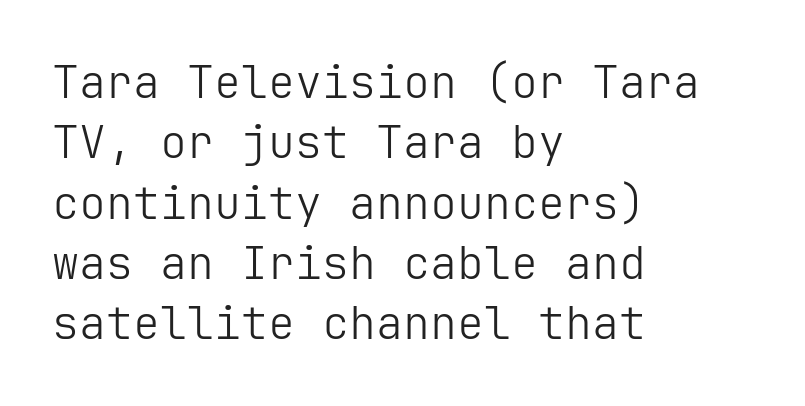
The image shows 45 px light sans-serif type, upright; set left-aligned, normal line spacing (1.34x), normal letter spacing, not underlined; low stroke contrast and a medium x-height.
